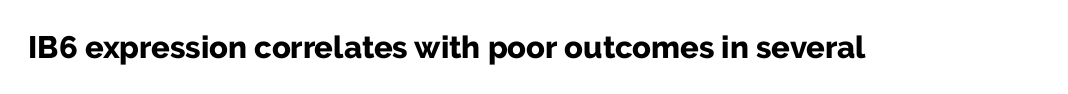
You could call the tracking neutral — neither tight nor loose. Stroke terminals: plain, sans-serif. The passage shown is typed in a proportional face where columns would drift. Italic: no, the glyphs are upright roman. Heft: maximum for text — a bold.
